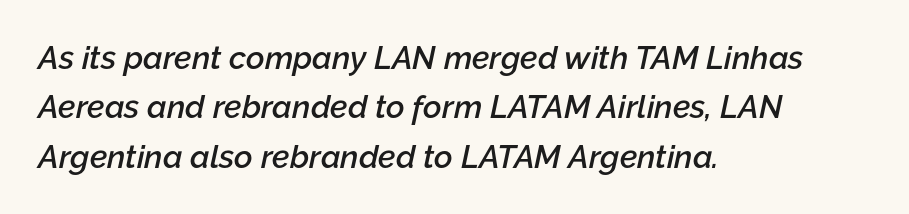
Q: Is the text bold? A: Semi-bold.
Q: Is the text italic (slanted)? A: Yes, it leans right by about 12 degrees.
Q: Is the text underlined? A: No.
Q: How is the paragraph aligned? A: Left-aligned.
Q: Is the spacing between letters normal or unusually wide? A: Normal.
Q: Is the spacing between lines tight, normal or loose? A: Normal.
Q: Width (condensed, normal, or wide)? A: Normal.
Q: Stroke contrast? A: Low.
Q: x-height? A: Medium.
Q: Monospaced? A: No.
